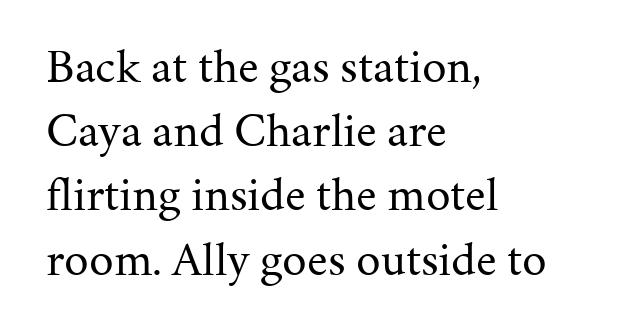
{"serif": "yes", "italic": "no", "bold": "no", "weight": "regular", "width": "normal", "stroke_contrast": "medium", "x_height": "medium", "monospaced": "no", "underline": "no", "align": "left", "line_spacing": "normal", "line_spacing_ratio": 1.31, "letter_spacing": "normal", "letter_spacing_em": 0.0, "glyph_px": 49}
